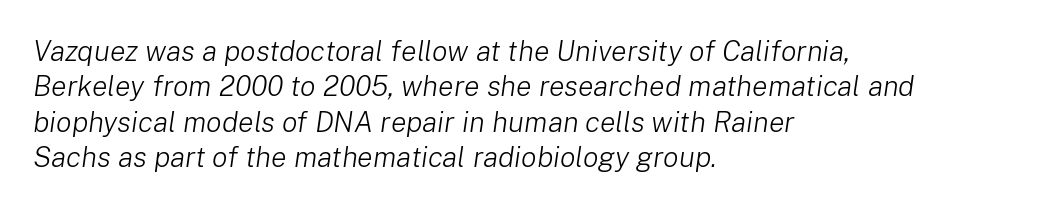
Every character sits at an angle, as italics do. You could not count columns in this text — the font is proportionally spaced. The paragraph shown leans on its left margin. The letters look calm and open, with moderate or lighter stems. Inter-character spacing is left at the font's built-in metrics. Letters rest on an invisible, unmarked baseline.
